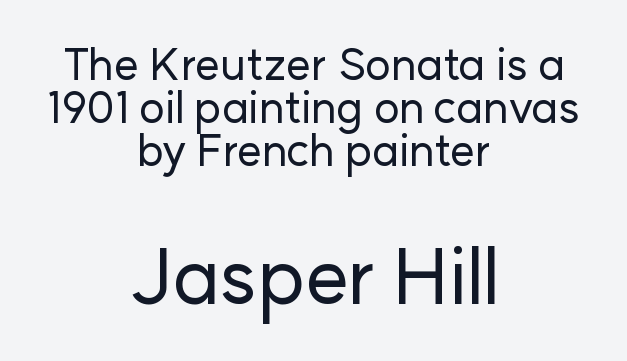
Q: Is the text italic (slanted)? A: No, it is upright.
Q: Is the typeface a serif or a sans-serif typeface? A: Sans-serif.
Q: Is the text underlined? A: No.
Q: How is the paragraph aligned? A: Centered.
Q: Is the spacing between letters normal or unusually wide? A: Normal.
Q: Is the spacing between lines tight, normal or loose? A: Tight.
Q: Which block of text is set in a larger size, the first (top) or the second (bottom)? A: The second (bottom) one.
Q: Width (condensed, normal, or wide)? A: Normal.
Q: Stroke contrast? A: Low.
Q: x-height? A: Medium.
Q: Monospaced? A: No.
